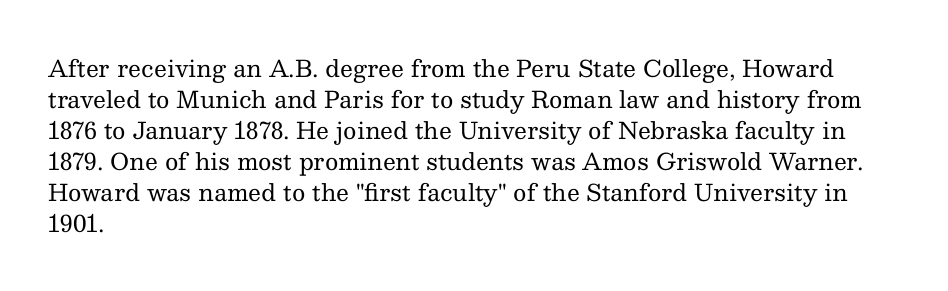
Q: Is the text bold? A: No.
Q: Is the text italic (slanted)? A: No, it is upright.
Q: Is the text underlined? A: No.
Q: How is the paragraph aligned? A: Left-aligned.
Q: Is the spacing between letters normal or unusually wide? A: Normal.
Q: Is the spacing between lines tight, normal or loose? A: Normal.
